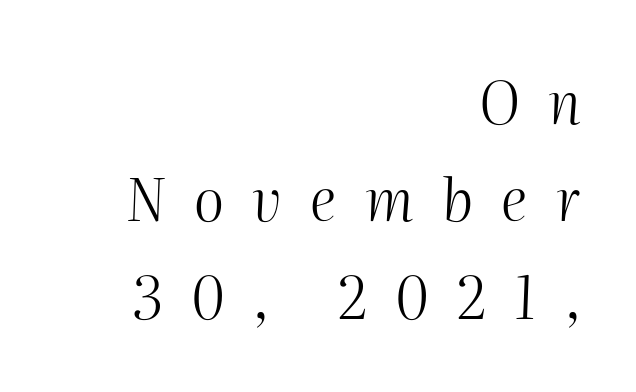
{"italic": "yes", "lean": "right", "slant_degrees": 2, "bold": "no", "weight": "light", "width": "normal", "stroke_contrast": "medium", "x_height": "medium", "monospaced": "no", "underline": "no", "align": "right", "line_spacing": "normal", "line_spacing_ratio": 1.68, "letter_spacing": "wide", "letter_spacing_em": 0.49, "glyph_px": 58}
